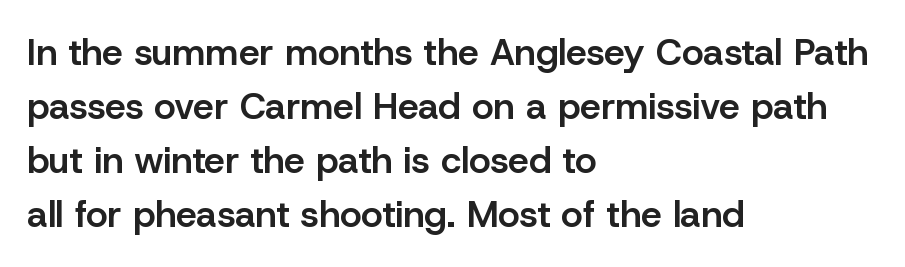
{"serif": "no", "italic": "no", "bold": "semi", "weight": "semibold", "width": "normal", "stroke_contrast": "low", "x_height": "medium", "monospaced": "no", "underline": "no", "align": "left", "line_spacing": "normal", "line_spacing_ratio": 1.46, "letter_spacing": "normal", "letter_spacing_em": 0.0, "glyph_px": 37}
